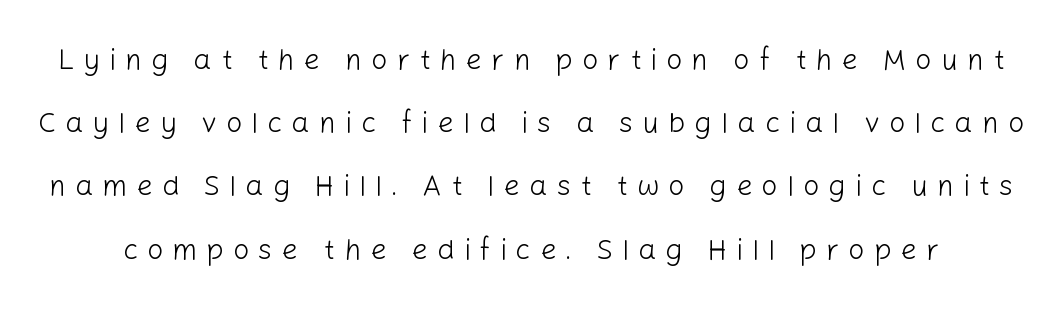
The face used here is rendered with a markedly widened letterfit. The axis of the letterforms is exactly vertical. Words float on clear page, feet unadorned. This rendering employs a face without finishing strokes, i.e., a sans-serif. The letters advance in unequal steps, a hallmark of proportional type. Is the stroke heavy? The answer is a plain regular-or-lighter.
